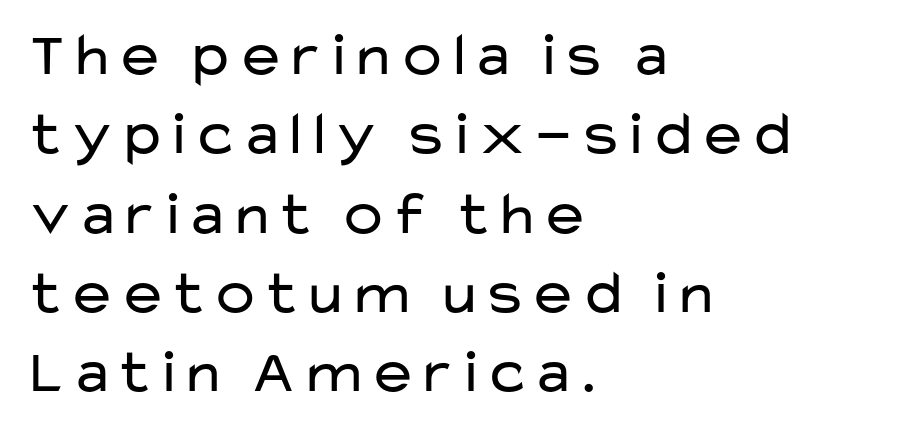
Heft: none added — not bold. You can tell it's not italic because the verticals are truly vertical. This is sans-serif lettering, the kind often seen on screens and signage. Is there much room between lines? A standard amount, neither cramped nor airy. Each word holds together tightly as a unit, with standard inter-letter gaps. Looks like regular typesetting: each glyph gets only the width it needs.
